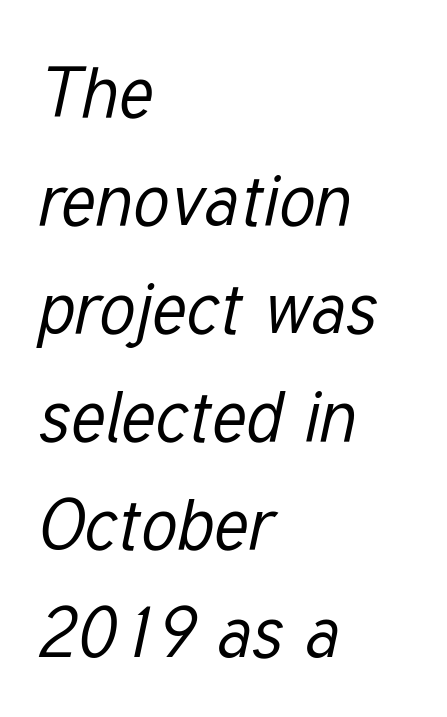
Each letter keeps its own natural width here, so spacing adapts to shape. Look at the tracking — it's just the regular setting, nothing added. The space directly below the letters is spotless. Slant detected: the letters are inclined. Vertically, the passage feels balanced, rows spaced as you'd expect. Each stroke keeps to a modest, everyday thickness or less.
